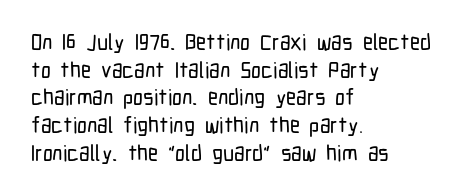
The image shows 22 px text type, upright; set left-aligned, normal line spacing (1.26x), normal letter spacing, not underlined.
